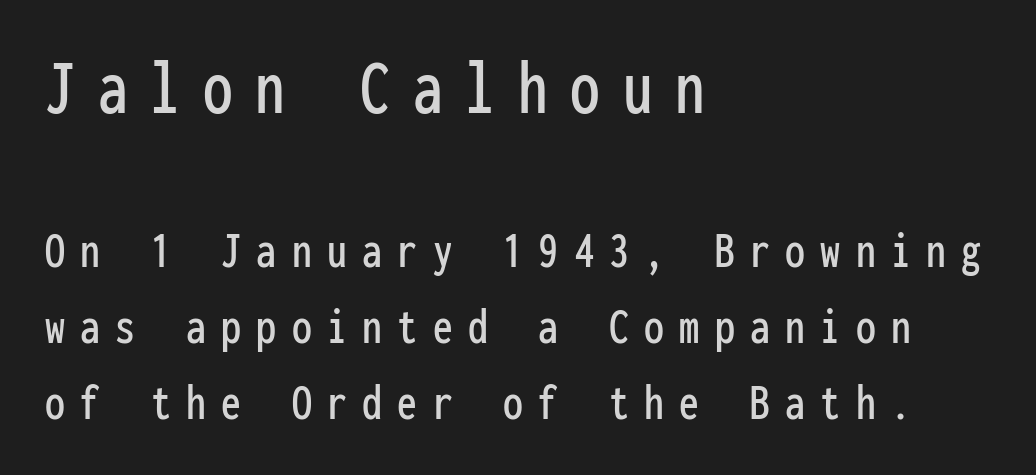
Q: Is the text italic (slanted)? A: No, it is upright.
Q: Is the typeface a serif or a sans-serif typeface? A: Sans-serif.
Q: Is the text underlined? A: No.
Q: How is the paragraph aligned? A: Left-aligned.
Q: Is the spacing between letters normal or unusually wide? A: Unusually wide.
Q: Is the spacing between lines tight, normal or loose? A: Normal.
Q: Which block of text is set in a larger size, the first (top) or the second (bottom)? A: The first (top) one.
Q: Width (condensed, normal, or wide)? A: Condensed.
Q: Stroke contrast? A: Low.
Q: x-height? A: Medium.
Q: Monospaced? A: Yes.
